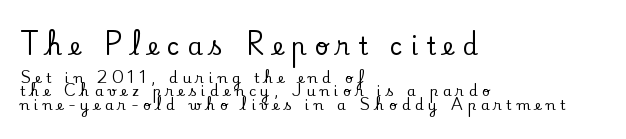
Q: Is the text italic (slanted)? A: No, it is upright.
Q: Is the text underlined? A: No.
Q: How is the paragraph aligned? A: Left-aligned.
Q: Is the spacing between letters normal or unusually wide? A: Unusually wide.
Q: Is the spacing between lines tight, normal or loose? A: Tight.
Q: Which block of text is set in a larger size, the first (top) or the second (bottom)? A: The first (top) one.
